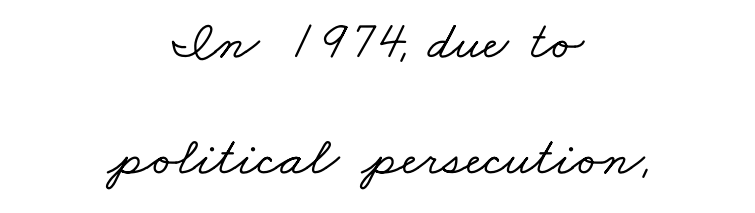
The image shows 55 px wide serif type; set centered, loose line spacing (2.11x), normal letter spacing, not underlined; low stroke contrast and a small x-height.
